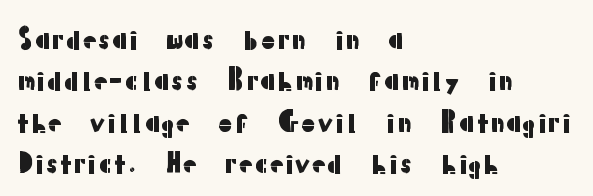
Successive baselines arrive at the customary interval. Short and long lines alike share a common starting point at left. Italic: no, the glyphs are upright roman. Short note: letters normally spaced. Quick note: underline off.
